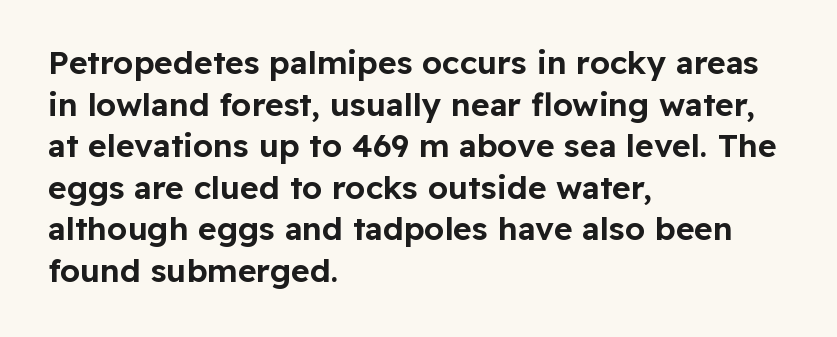
{"serif": "no", "italic": "no", "width": "normal", "stroke_contrast": "low", "x_height": "medium", "monospaced": "no", "underline": "no", "align": "left", "line_spacing": "normal", "line_spacing_ratio": 1.3, "letter_spacing": "normal", "letter_spacing_em": 0.0, "glyph_px": 32}
